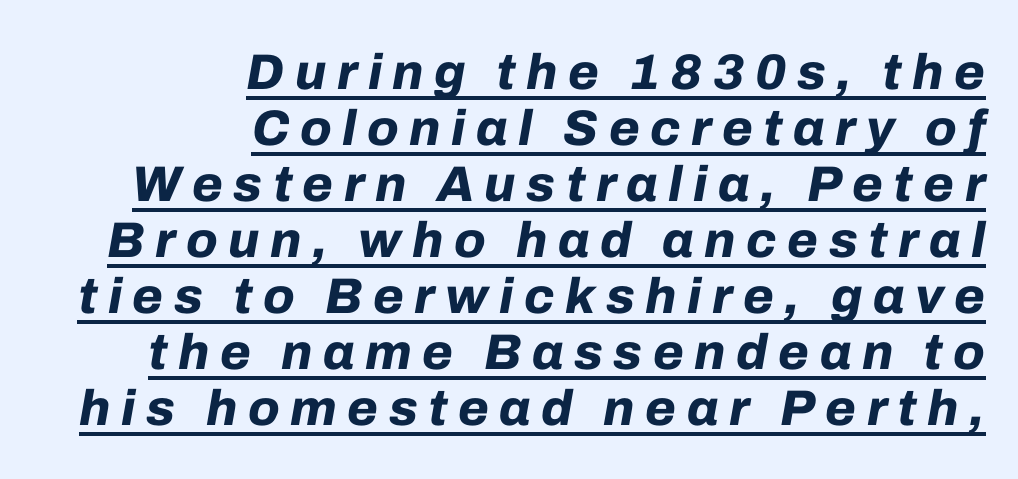
{"italic": "yes", "lean": "right", "slant_degrees": 10, "bold": "yes", "weight": "bold", "width": "normal", "stroke_contrast": "low", "x_height": "medium", "monospaced": "no", "underline": "yes", "align": "right", "line_spacing": "tight", "line_spacing_ratio": 1.12, "letter_spacing": "wide", "letter_spacing_em": 0.21, "glyph_px": 50}
